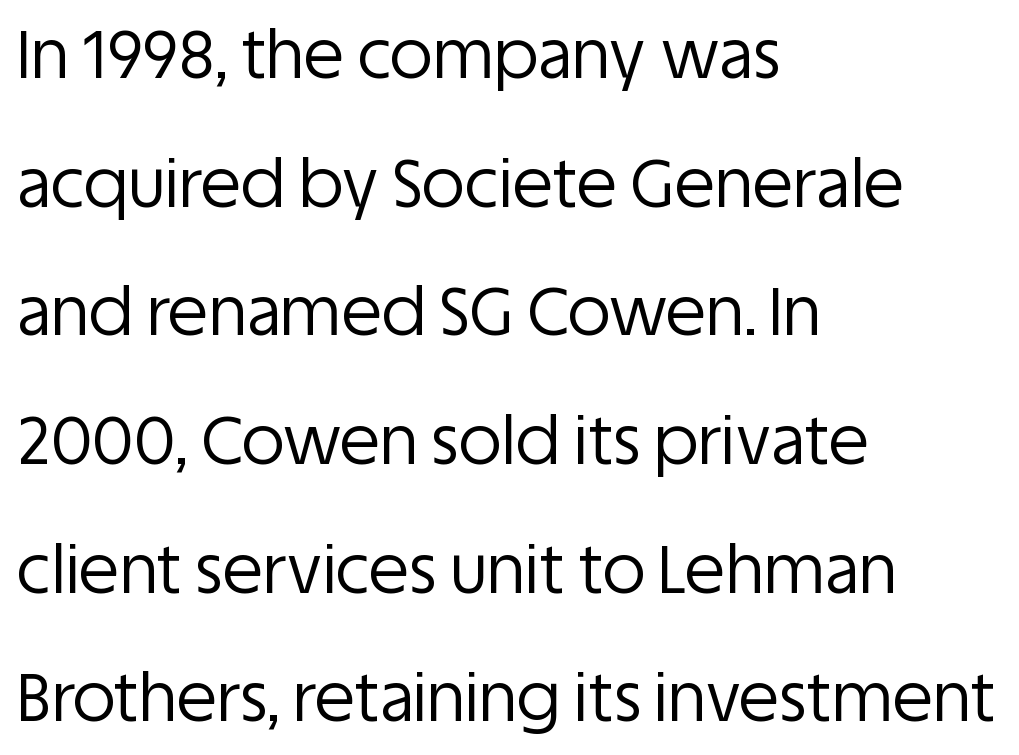
A typesetter would call this leading open, well beyond the default. Posture: vertical. Letter spacing: default. I'd call this a sans setting — the letters go barefoot.
